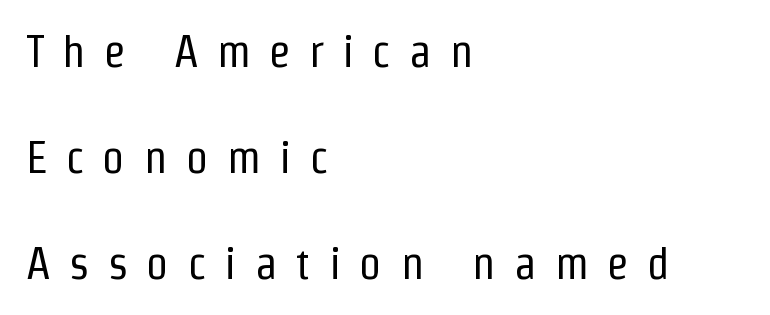
Quick note: interline space is abundant. Designer's note — italics off, roman on. Has an underline been added? It has not. Horizontally, the lines are justified to the leading edge only.
